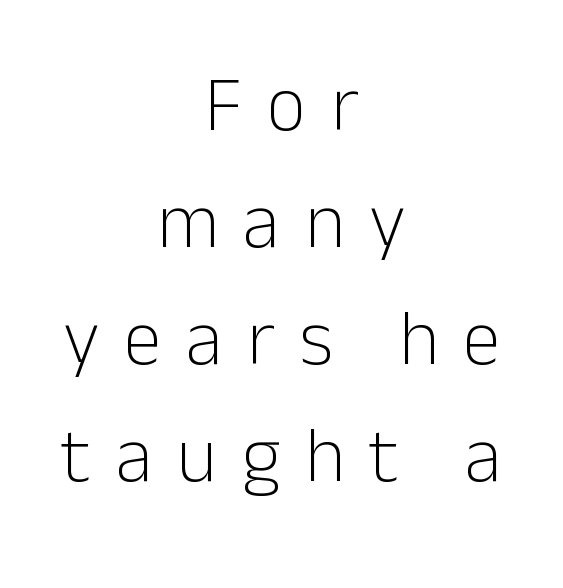
Weight class: somewhere from thin through regular. These lines were composed using upright roman letters. Glyph-to-glyph distance is far greater than everyday printed text. A sans-serif font was chosen for this passage. How would I describe the line gaps? Plain and ordinary.
